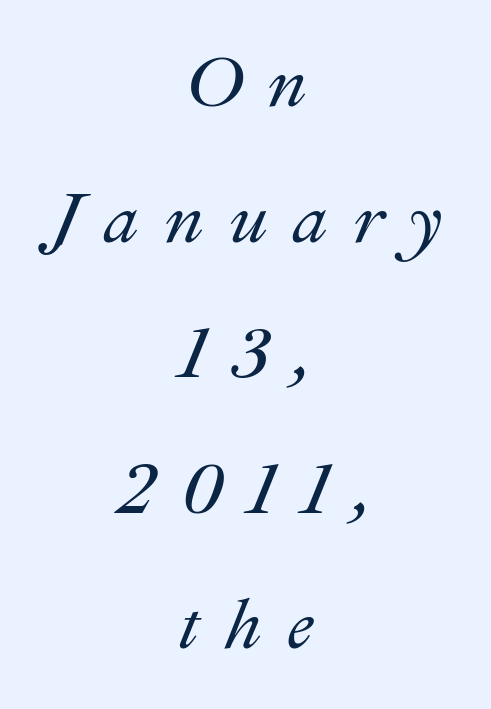
Q: Is the text italic (slanted)? A: Yes, it leans right by about 22 degrees.
Q: Is the text underlined? A: No.
Q: How is the paragraph aligned? A: Centered.
Q: Is the spacing between letters normal or unusually wide? A: Unusually wide.
Q: Is the spacing between lines tight, normal or loose? A: Loose.
Q: Width (condensed, normal, or wide)? A: Normal.
Q: Stroke contrast? A: Medium.
Q: x-height? A: Small.
Q: Monospaced? A: No.
